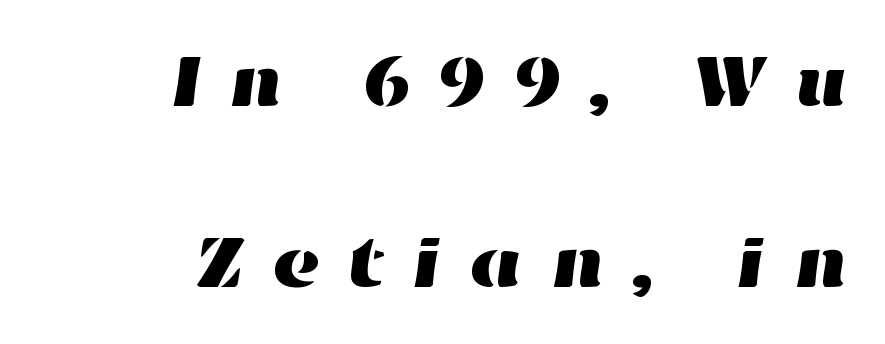
Q: Is the text underlined? A: No.
Q: How is the paragraph aligned? A: Right-aligned.
Q: Is the spacing between letters normal or unusually wide? A: Unusually wide.
Q: Is the spacing between lines tight, normal or loose? A: Loose.
Q: Width (condensed, normal, or wide)? A: Wide.
Q: Stroke contrast? A: High.
Q: x-height? A: Medium.
Q: Monospaced? A: No.
